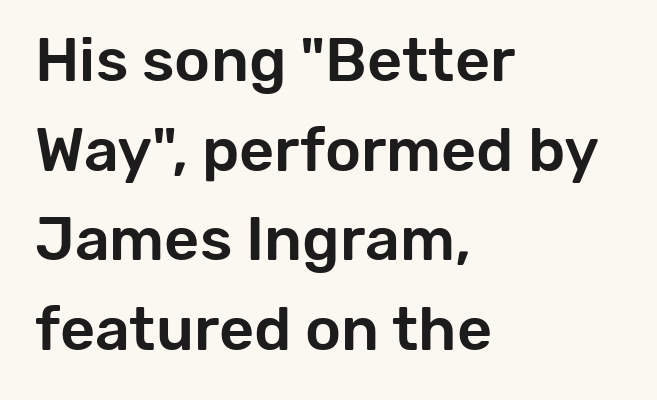
Q: Is the text italic (slanted)? A: No, it is upright.
Q: Is the typeface a serif or a sans-serif typeface? A: Sans-serif.
Q: Is the text underlined? A: No.
Q: How is the paragraph aligned? A: Left-aligned.
Q: Is the spacing between letters normal or unusually wide? A: Normal.
Q: Is the spacing between lines tight, normal or loose? A: Normal.
Q: Width (condensed, normal, or wide)? A: Normal.
Q: Stroke contrast? A: Low.
Q: x-height? A: Medium.
Q: Monospaced? A: No.
